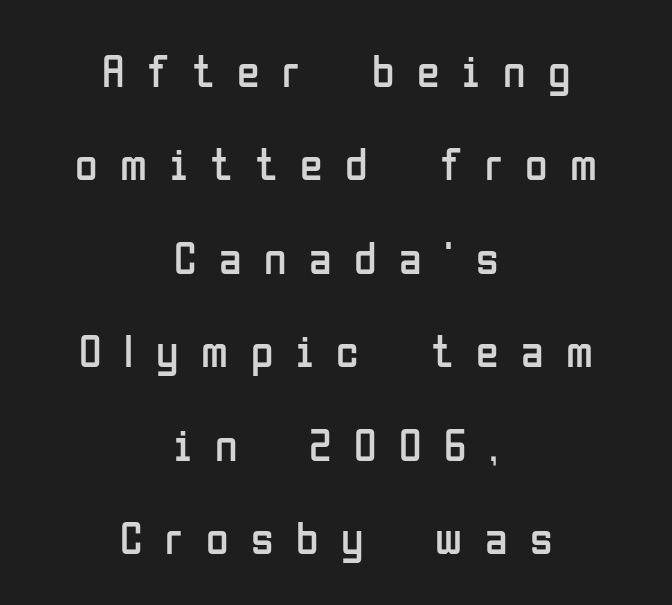
The image shows 46 px regular-weight, condensed sans-serif type, upright; set centered, loose line spacing (2.03x), unusually wide letter spacing (+0.49 em), not underlined; low stroke contrast and a medium x-height.
